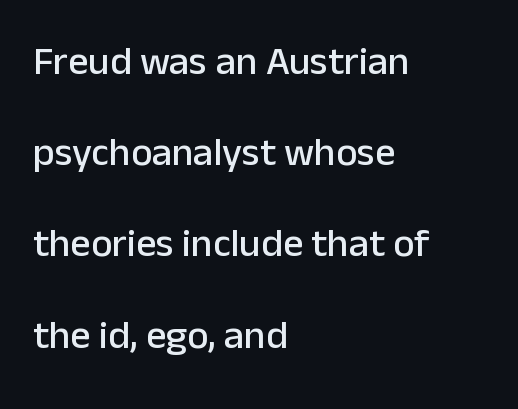
Q: Is the text italic (slanted)? A: No, it is upright.
Q: Is the typeface a serif or a sans-serif typeface? A: Sans-serif.
Q: Is the text underlined? A: No.
Q: How is the paragraph aligned? A: Left-aligned.
Q: Is the spacing between letters normal or unusually wide? A: Normal.
Q: Is the spacing between lines tight, normal or loose? A: Loose.
Q: Width (condensed, normal, or wide)? A: Normal.
Q: Stroke contrast? A: Low.
Q: x-height? A: Medium.
Q: Monospaced? A: No.
